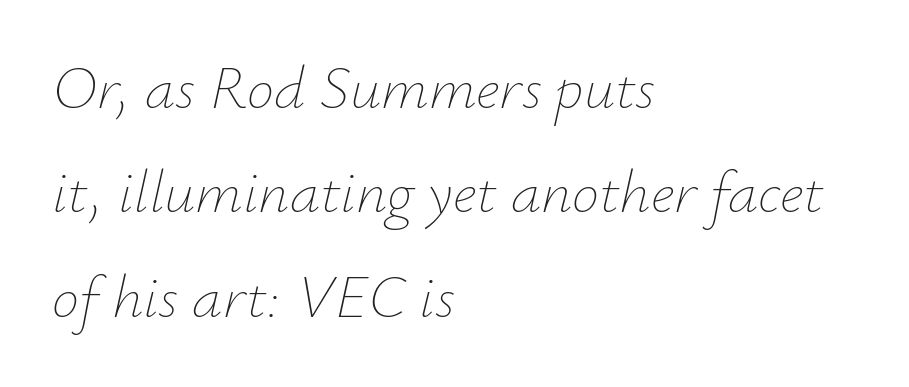
The image shows 61 px thin type, italic (leaning right); set left-aligned, line spacing 1.71x, normal letter spacing, not underlined; low stroke contrast and a small x-height.
